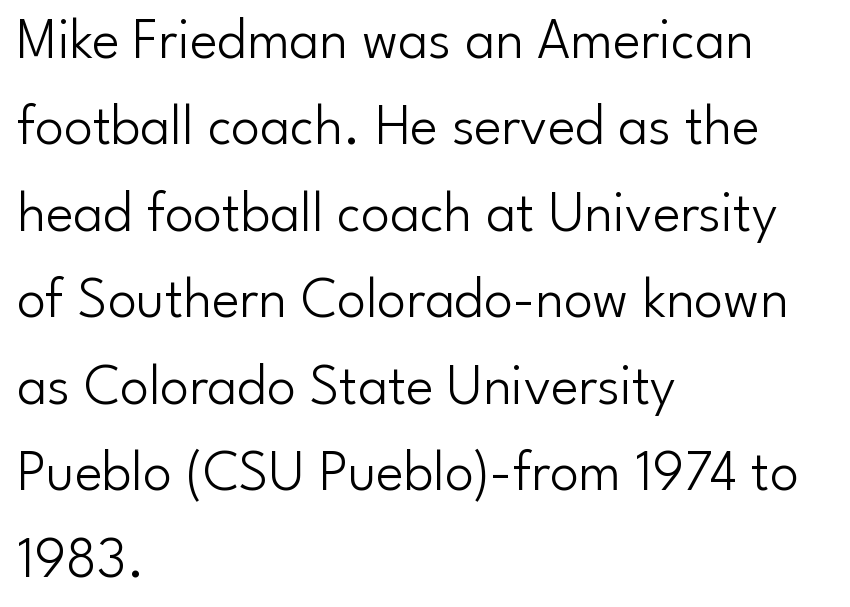
The image shows 58 px light sans-serif type, upright; set left-aligned, normal line spacing (1.49x), normal letter spacing, not underlined; low stroke contrast and a small x-height.
